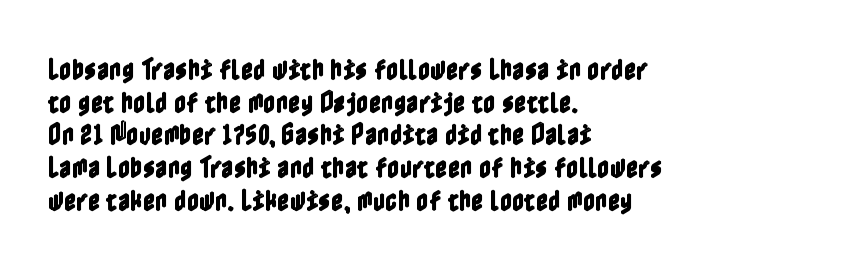
{"italic": "no", "underline": "no", "align": "left", "line_spacing": "normal", "line_spacing_ratio": 1.36, "letter_spacing": "normal", "letter_spacing_em": 0.0, "glyph_px": 24}
